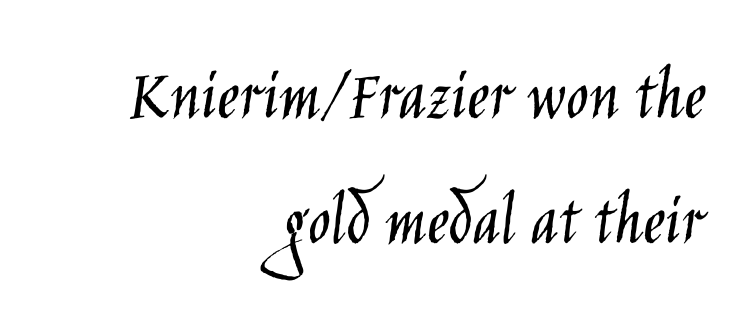
Q: Is the text bold? A: No.
Q: Is the text italic (slanted)? A: Yes.
Q: Is the typeface a serif or a sans-serif typeface? A: Sans-serif.
Q: Is the text underlined? A: No.
Q: How is the paragraph aligned? A: Right-aligned.
Q: Is the spacing between letters normal or unusually wide? A: Normal.
Q: Is the spacing between lines tight, normal or loose? A: Normal.
Q: Width (condensed, normal, or wide)? A: Condensed.
Q: Stroke contrast? A: Low.
Q: x-height? A: Large.
Q: Monospaced? A: No.
